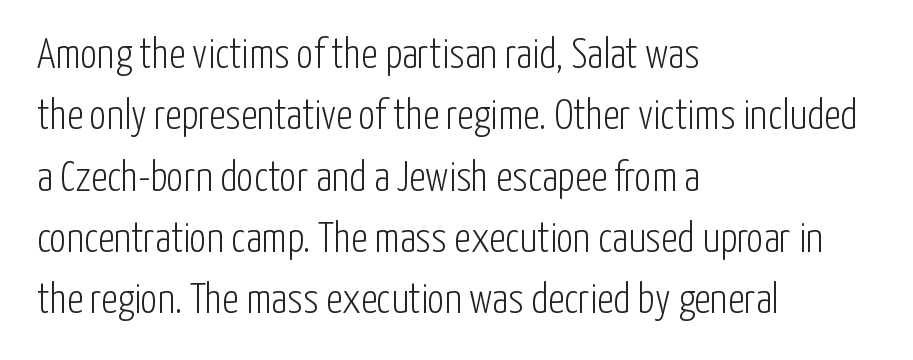
{"serif": "no", "italic": "no", "bold": "no", "weight": "light", "width": "condensed", "stroke_contrast": "low", "x_height": "medium", "monospaced": "no", "underline": "no", "align": "left", "line_spacing": "normal", "line_spacing_ratio": 1.46, "letter_spacing": "normal", "letter_spacing_em": 0.0, "glyph_px": 42}
